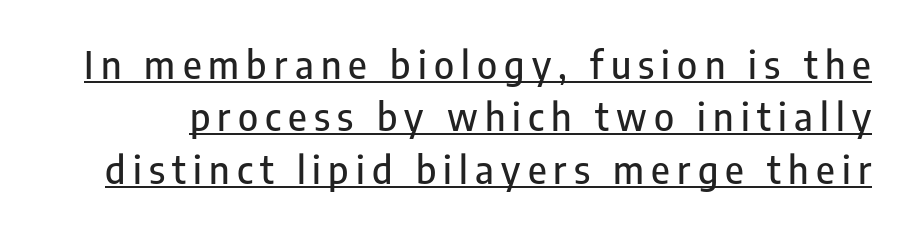
{"serif": "no", "italic": "no", "width": "condensed", "stroke_contrast": "low", "x_height": "medium", "monospaced": "no", "underline": "yes", "line_spacing": "normal", "line_spacing_ratio": 1.38, "glyph_px": 38}
